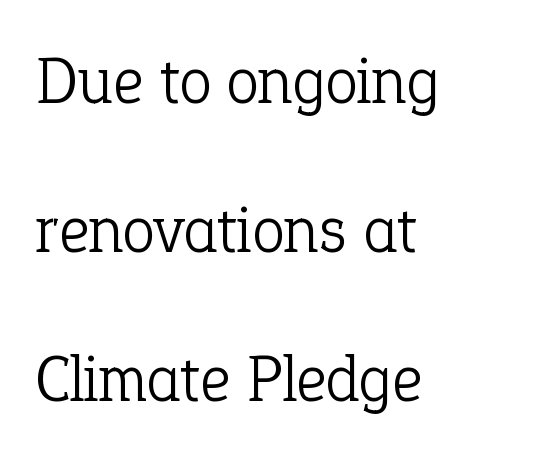
This rendering features lettering with no underline. Successive baselines arrive slowly, with a big drop between each. Each stroke keeps to a modest, everyday thickness or less. This sample has the flowing, uneven cadence of proportional lettering. Horizontal alignment here is leftward, the default for most running prose.
